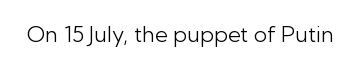
{"italic": "no", "bold": "no", "underline": "no", "letter_spacing": "normal", "letter_spacing_em": 0.0, "glyph_px": 22}
